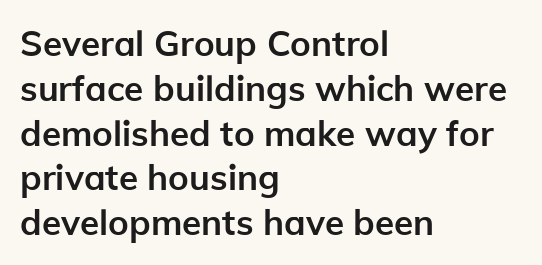
Q: Is the text bold? A: Yes.
Q: Is the text italic (slanted)? A: No, it is upright.
Q: Is the typeface a serif or a sans-serif typeface? A: Sans-serif.
Q: Is the text underlined? A: No.
Q: How is the paragraph aligned? A: Left-aligned.
Q: Is the spacing between letters normal or unusually wide? A: Normal.
Q: Is the spacing between lines tight, normal or loose? A: Normal.
Q: Width (condensed, normal, or wide)? A: Normal.
Q: Stroke contrast? A: Low.
Q: x-height? A: Medium.
Q: Monospaced? A: No.
